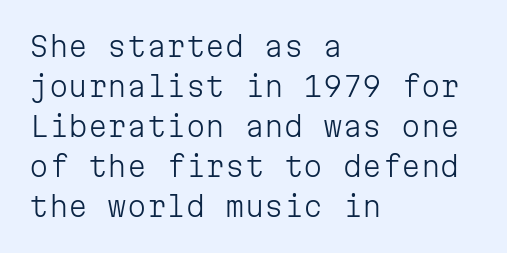
{"serif": "no", "italic": "no", "bold": "no", "weight": "light", "width": "normal", "stroke_contrast": "low", "x_height": "medium", "monospaced": "yes", "underline": "no", "align": "left", "line_spacing": "normal", "line_spacing_ratio": 1.43, "letter_spacing": "normal", "letter_spacing_em": 0.0, "glyph_px": 28}
